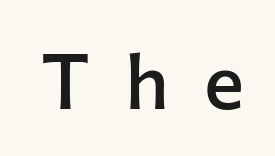
Q: Is the text bold? A: Semi-bold.
Q: Is the text italic (slanted)? A: No, it is upright.
Q: Is the typeface a serif or a sans-serif typeface? A: Sans-serif.
Q: Is the text underlined? A: No.
Q: Is the spacing between letters normal or unusually wide? A: Unusually wide.
Q: Width (condensed, normal, or wide)? A: Normal.
Q: Stroke contrast? A: Low.
Q: x-height? A: Medium.
Q: Monospaced? A: No.
